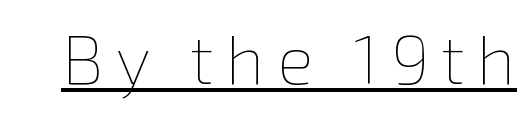
The image shows 68 px thin type, upright; set underlined; low stroke contrast and a medium x-height.
